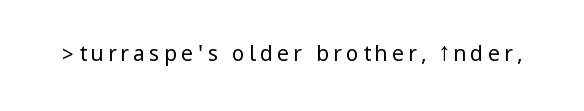
Italic? Not at all — the glyphs are vertical. The zone under the glyphs is completely vacant. Letter spacing: wide. Nothing heavy about these letters — not bold at all.
